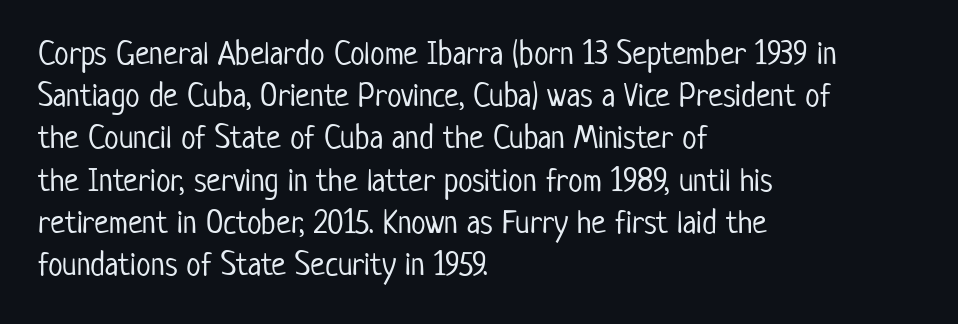
Q: Is the text bold? A: No.
Q: Is the text italic (slanted)? A: No, it is upright.
Q: Is the typeface a serif or a sans-serif typeface? A: Sans-serif.
Q: Is the text underlined? A: No.
Q: How is the paragraph aligned? A: Left-aligned.
Q: Is the spacing between letters normal or unusually wide? A: Normal.
Q: Is the spacing between lines tight, normal or loose? A: Normal.
Q: Width (condensed, normal, or wide)? A: Condensed.
Q: Stroke contrast? A: Low.
Q: x-height? A: Medium.
Q: Monospaced? A: No.
